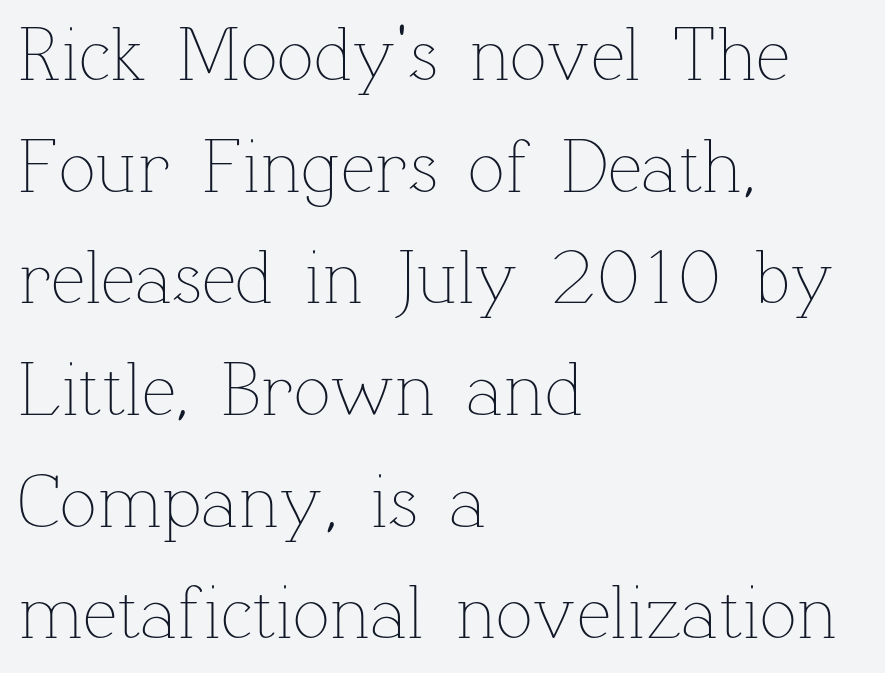
A typesetter would call this zero additional tracking. A student would call this left alignment; a typographer would say flush left, rag right. Underline: absent. The letters look calm and open, with moderate or lighter stems. Horizontal bands of white between lines are of average thickness.
